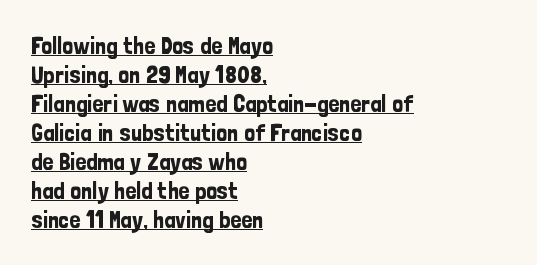
Q: Is the text italic (slanted)? A: No, it is upright.
Q: Is the text underlined? A: Yes.
Q: How is the paragraph aligned? A: Left-aligned.
Q: Is the spacing between letters normal or unusually wide? A: Normal.
